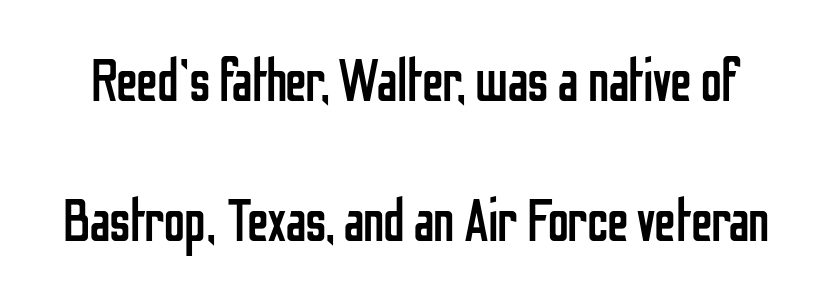
{"serif": "no", "italic": "no", "bold": "no", "weight": "regular", "width": "condensed", "stroke_contrast": "low", "x_height": "medium", "monospaced": "no", "underline": "no", "line_spacing": "loose", "line_spacing_ratio": 2.33, "letter_spacing": "normal", "letter_spacing_em": 0.0, "glyph_px": 60}
